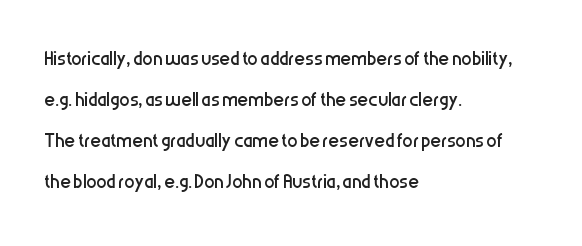
Q: Is the text bold? A: No.
Q: Is the text italic (slanted)? A: No, it is upright.
Q: Is the text underlined? A: No.
Q: How is the paragraph aligned? A: Left-aligned.
Q: Is the spacing between letters normal or unusually wide? A: Normal.
Q: Is the spacing between lines tight, normal or loose? A: Normal.
